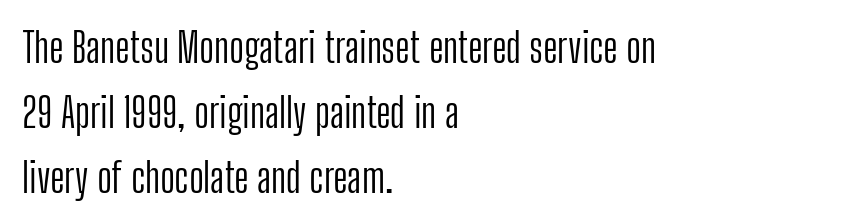
{"serif": "no", "italic": "no", "bold": "no", "weight": "light", "width": "condensed", "stroke_contrast": "low", "x_height": "medium", "monospaced": "no", "underline": "no", "align": "left", "line_spacing": "normal", "line_spacing_ratio": 1.58, "letter_spacing": "normal", "letter_spacing_em": 0.0, "glyph_px": 41}
